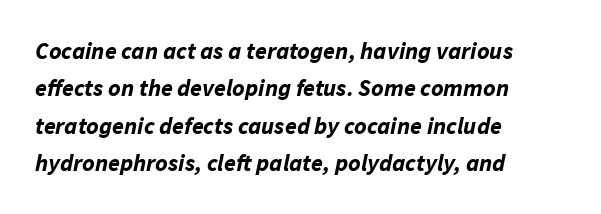
The paragraph shown leans on its left margin. Regular leading. Designer's note — italics engaged. These lines carry a lot of weight — the face is fully bold. Check under the words: just untouched page.
